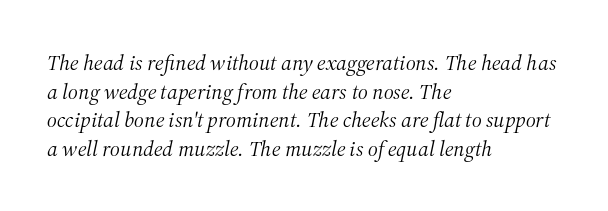
Q: Is the text bold? A: No.
Q: Is the text italic (slanted)? A: Yes, it leans right by about 12 degrees.
Q: Is the text underlined? A: No.
Q: How is the paragraph aligned? A: Left-aligned.
Q: Is the spacing between letters normal or unusually wide? A: Normal.
Q: Is the spacing between lines tight, normal or loose? A: Normal.
